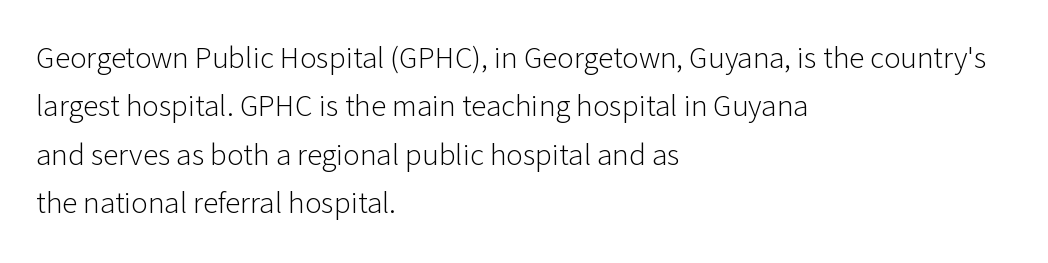
The image shows 31 px light sans-serif type, upright; set left-aligned, normal line spacing (1.56x), normal letter spacing, not underlined; low stroke contrast and a medium x-height.
